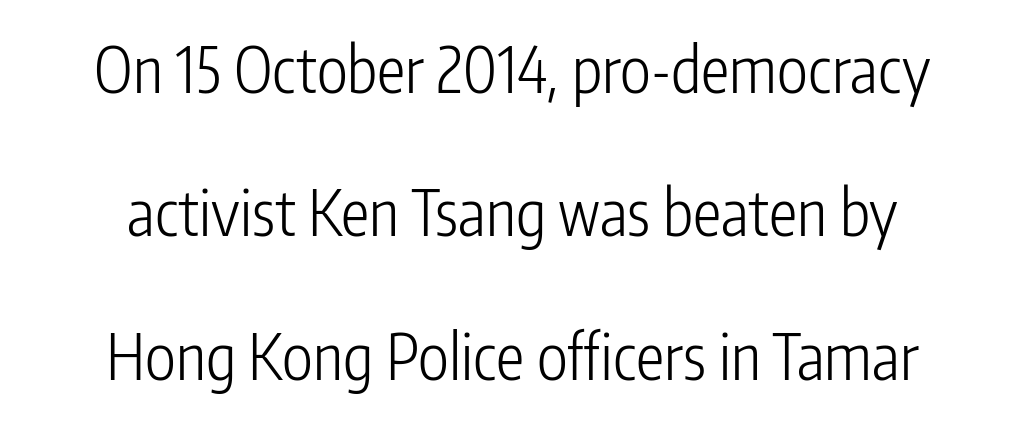
Descenders hang freely into open space. Typographically, this falls in the sans-serif category. Proportional: the letters do not fall into vertical columns. This sample trades compactness for vertical openness between lines.
